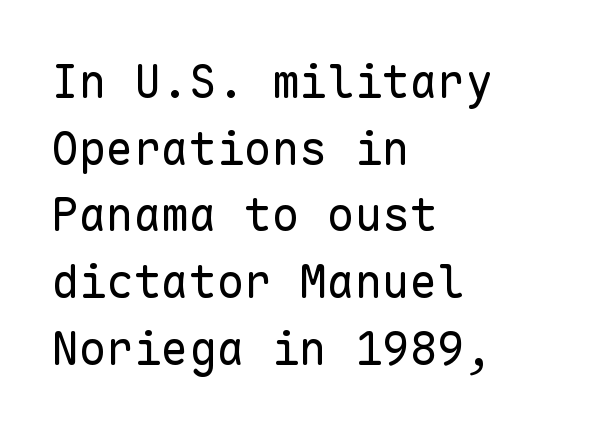
Q: Is the text bold? A: No.
Q: Is the text italic (slanted)? A: No, it is upright.
Q: Is the typeface a serif or a sans-serif typeface? A: Sans-serif.
Q: Is the text underlined? A: No.
Q: How is the paragraph aligned? A: Left-aligned.
Q: Is the spacing between letters normal or unusually wide? A: Normal.
Q: Is the spacing between lines tight, normal or loose? A: Normal.
Q: Width (condensed, normal, or wide)? A: Normal.
Q: Stroke contrast? A: Low.
Q: x-height? A: Medium.
Q: Monospaced? A: Yes.
